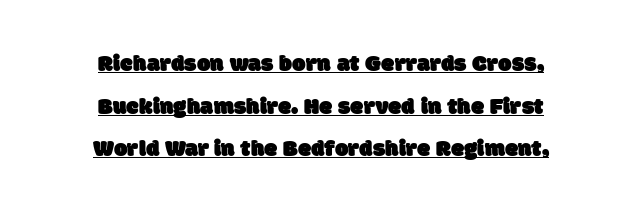
These lines are centered, leaving both edges ragged. Characters follow at the spacing the type designer built in. Beneath each row of characters lies a ruled line.
